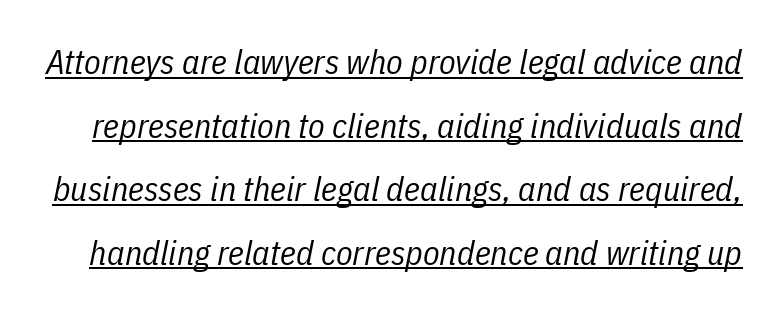
Q: Is the text bold? A: No.
Q: Is the text italic (slanted)? A: Yes, it leans right by about 11 degrees.
Q: Is the text underlined? A: Yes.
Q: Is the spacing between letters normal or unusually wide? A: Normal.
Q: Width (condensed, normal, or wide)? A: Condensed.
Q: Stroke contrast? A: Low.
Q: x-height? A: Medium.
Q: Monospaced? A: No.
